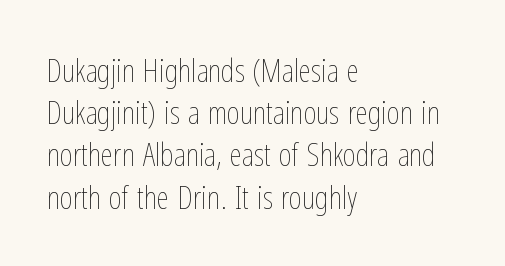
Descenders hang freely into open space. Nothing unusual about the tracking: characters are spaced as the font intends. Character widths vary here, with narrow letters taking less room than wide ones. The paragraph has a hard left edge and a soft right edge. The passage shown stacks its lines at a standard gap. Every stem runs plumb, perpendicular to the baseline.
